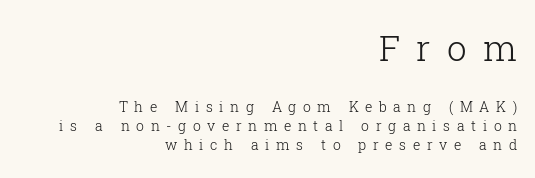
The image shows 35 px light serif type, upright; set right-aligned, normal line spacing (1.37x), unusually wide letter spacing (+0.47 em), not underlined; the first (top) block is 2.5x larger; low stroke contrast and a medium x-height.
